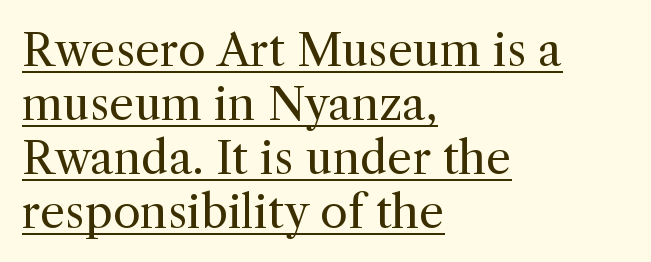
The image shows 45 px regular-weight serif type, upright; set left-aligned, line spacing 1.2x, normal letter spacing, underlined; a medium x-height.
